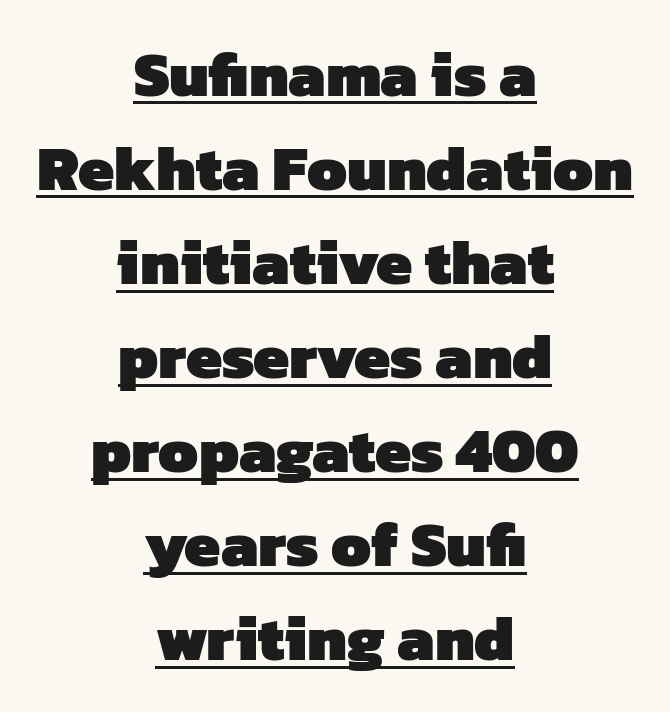
Q: Is the text bold? A: Yes.
Q: Is the typeface a serif or a sans-serif typeface? A: Sans-serif.
Q: Is the text underlined? A: Yes.
Q: How is the paragraph aligned? A: Centered.
Q: Is the spacing between letters normal or unusually wide? A: Normal.
Q: Is the spacing between lines tight, normal or loose? A: Normal.
Q: Width (condensed, normal, or wide)? A: Normal.
Q: Stroke contrast? A: Low.
Q: x-height? A: Medium.
Q: Monospaced? A: No.
